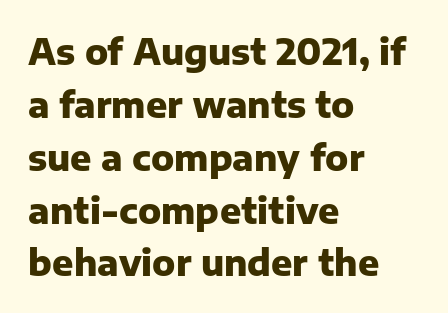
Q: Is the text bold? A: Yes.
Q: Is the text italic (slanted)? A: No, it is upright.
Q: Is the typeface a serif or a sans-serif typeface? A: Sans-serif.
Q: Is the text underlined? A: No.
Q: How is the paragraph aligned? A: Left-aligned.
Q: Is the spacing between letters normal or unusually wide? A: Normal.
Q: Is the spacing between lines tight, normal or loose? A: Normal.
Q: Width (condensed, normal, or wide)? A: Normal.
Q: Stroke contrast? A: Low.
Q: x-height? A: Medium.
Q: Monospaced? A: No.
